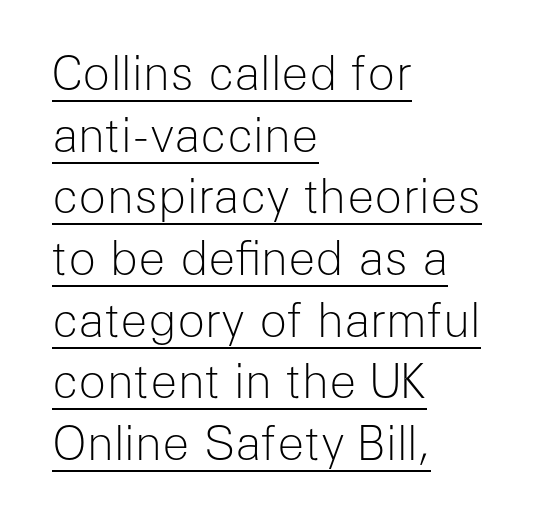
Q: Is the text bold? A: No.
Q: Is the text italic (slanted)? A: No, it is upright.
Q: Is the typeface a serif or a sans-serif typeface? A: Sans-serif.
Q: Is the text underlined? A: Yes.
Q: How is the paragraph aligned? A: Left-aligned.
Q: Is the spacing between letters normal or unusually wide? A: Normal.
Q: Is the spacing between lines tight, normal or loose? A: Normal.
Q: Width (condensed, normal, or wide)? A: Normal.
Q: Stroke contrast? A: Low.
Q: x-height? A: Medium.
Q: Monospaced? A: No.
